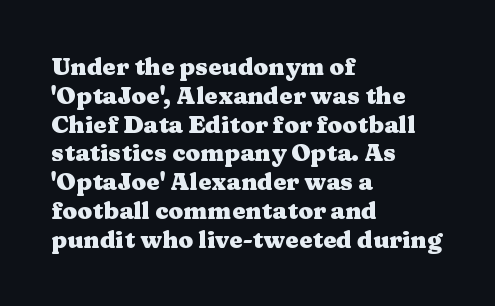
Q: Is the text bold? A: Yes.
Q: Is the text italic (slanted)? A: No, it is upright.
Q: Is the text underlined? A: No.
Q: How is the paragraph aligned? A: Left-aligned.
Q: Is the spacing between letters normal or unusually wide? A: Normal.
